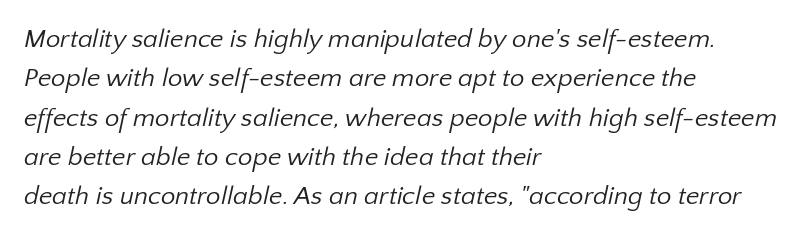
The image shows 26 px text type; set left-aligned, normal line spacing (1.51x), normal letter spacing, not underlined.
